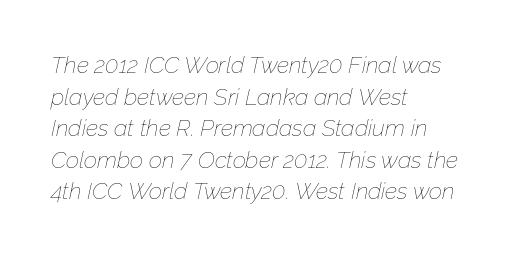
One-word summary of the alignment: left. This is oblique type, the kind used for emphasis or titles. The foot of each line stays bare and open. No extra tracking has been applied to these lines. Stem width sits at or under what a default text font uses. How would I describe the line gaps? Plain and ordinary.
